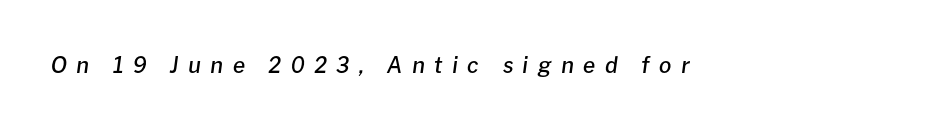
{"italic": "yes", "lean": "right", "slant_degrees": 8, "bold": "semi", "underline": "no", "letter_spacing": "wide", "letter_spacing_em": 0.43, "glyph_px": 22}
